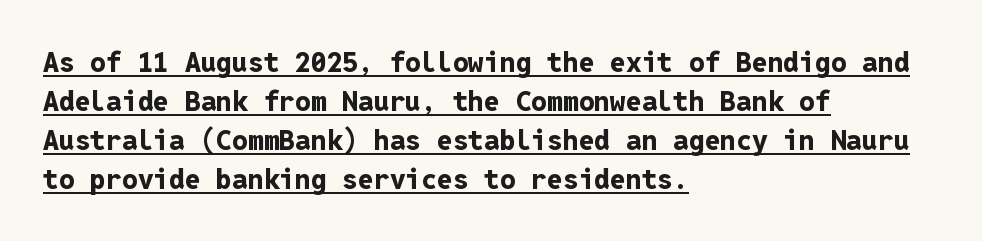
Q: Is the text bold? A: Yes.
Q: Is the text italic (slanted)? A: No, it is upright.
Q: Is the typeface a serif or a sans-serif typeface? A: Sans-serif.
Q: Is the text underlined? A: Yes.
Q: How is the paragraph aligned? A: Left-aligned.
Q: Is the spacing between letters normal or unusually wide? A: Normal.
Q: Is the spacing between lines tight, normal or loose? A: Normal.
Q: Width (condensed, normal, or wide)? A: Normal.
Q: Stroke contrast? A: Low.
Q: x-height? A: Medium.
Q: Monospaced? A: Yes.
